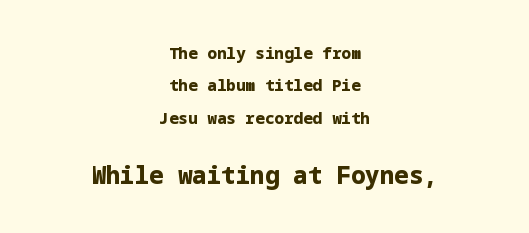
{"italic": "no", "bold": "yes", "underline": "no", "align": "center", "line_spacing": "loose", "line_spacing_ratio": 2.03, "letter_spacing": "normal", "letter_spacing_em": 0.0, "larger_block": "second", "size_ratio": 1.5, "glyph_px": 24}
